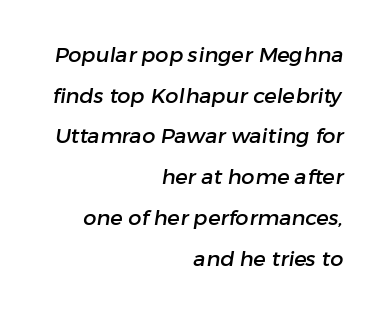
{"underline": "no", "align": "right", "line_spacing": "loose", "line_spacing_ratio": 1.94, "letter_spacing": "normal", "letter_spacing_em": 0.0, "glyph_px": 21}
